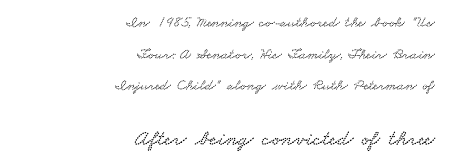
Q: Is the text underlined? A: No.
Q: How is the paragraph aligned? A: Right-aligned.
Q: Is the spacing between letters normal or unusually wide? A: Normal.
Q: Is the spacing between lines tight, normal or loose? A: Loose.
Q: Which block of text is set in a larger size, the first (top) or the second (bottom)? A: The second (bottom) one.
